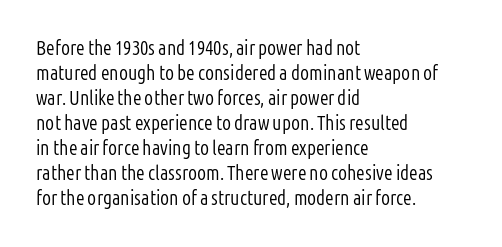
Q: Is the text bold? A: No.
Q: Is the text italic (slanted)? A: No, it is upright.
Q: Is the text underlined? A: No.
Q: How is the paragraph aligned? A: Left-aligned.
Q: Is the spacing between letters normal or unusually wide? A: Normal.
Q: Is the spacing between lines tight, normal or loose? A: Normal.
